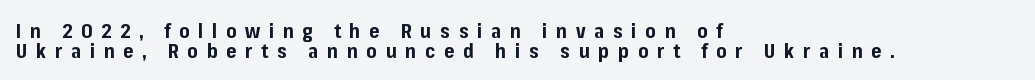
The gaps between neighbouring characters are conspicuously large. Strokes here are thick enough to call this a true bold. Words float on clear page, feet unadorned. Horizontal alignment here is leftward, the default for most running prose.
